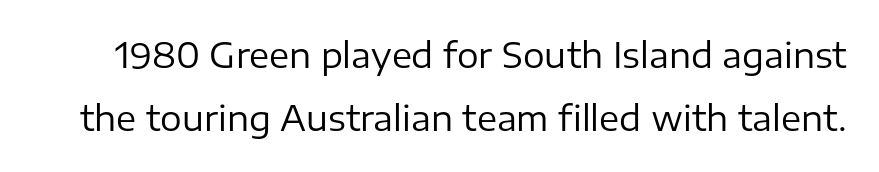
{"serif": "no", "italic": "no", "bold": "no", "weight": "regular", "width": "normal", "stroke_contrast": "low", "x_height": "medium", "monospaced": "no", "underline": "no", "line_spacing_ratio": 1.86, "letter_spacing": "normal", "letter_spacing_em": 0.0, "glyph_px": 34}
